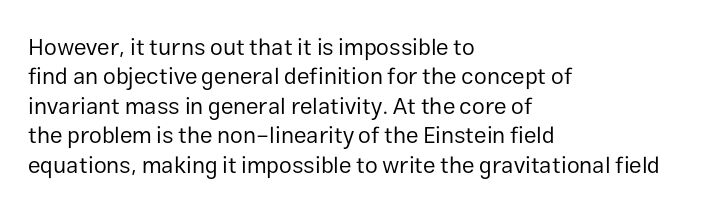
The image shows 23 px text type, upright; set left-aligned, normal line spacing (1.28x), normal letter spacing, not underlined.
